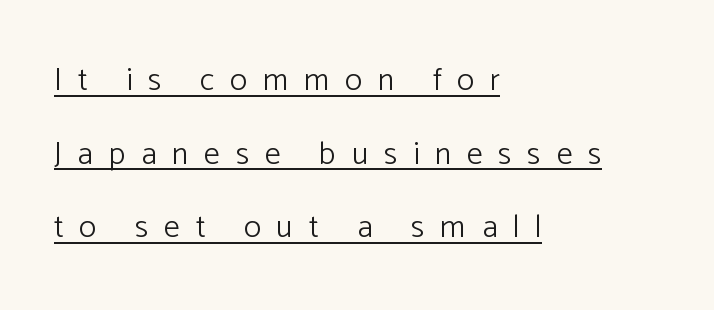
{"serif": "no", "italic": "no", "bold": "no", "weight": "light", "width": "normal", "stroke_contrast": "low", "x_height": "medium", "monospaced": "no", "underline": "yes", "align": "left", "line_spacing": "loose", "line_spacing_ratio": 2.3, "letter_spacing": "wide", "letter_spacing_em": 0.49, "glyph_px": 32}
